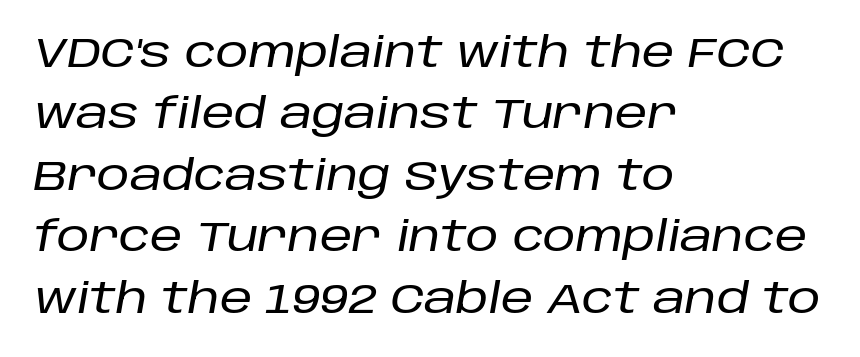
Q: Is the text italic (slanted)? A: Yes, it leans right by about 10 degrees.
Q: Is the text underlined? A: No.
Q: How is the paragraph aligned? A: Left-aligned.
Q: Is the spacing between letters normal or unusually wide? A: Normal.
Q: Is the spacing between lines tight, normal or loose? A: Normal.
Q: Width (condensed, normal, or wide)? A: Normal.
Q: Stroke contrast? A: Low.
Q: x-height? A: Large.
Q: Monospaced? A: No.
